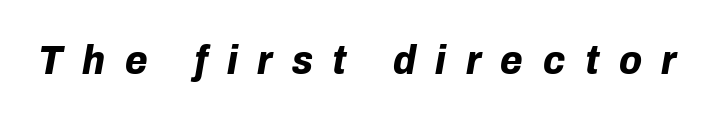
The space directly below the letters is spotless. An italicized treatment has been applied to the whole sample. Note the varied advance widths — an 'i' is clearly narrower than an 'm'. Words appear elongated and porous because spacing is wide.
